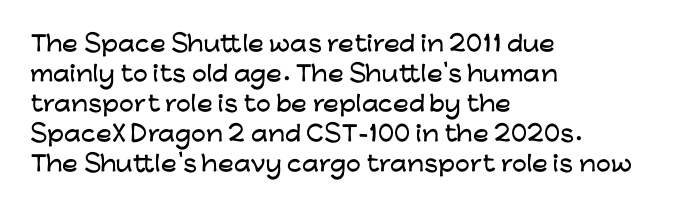
{"italic": "no", "underline": "no", "align": "left", "line_spacing": "normal", "line_spacing_ratio": 1.43, "letter_spacing": "normal", "letter_spacing_em": 0.0, "glyph_px": 21}
